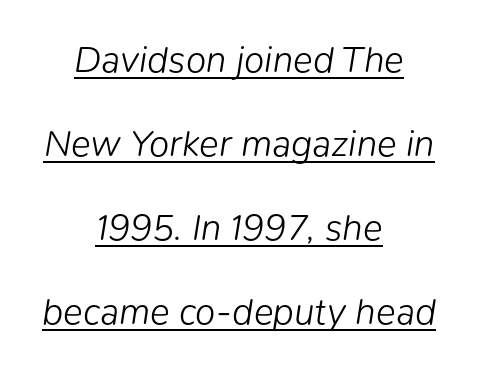
The cut favours lightness, reaching ordinary text weight at its darkest. You can see a thin bar hugging the bottom of the glyphs. If you drew a line through each stem, it would be angled. Casual observation: everything's sitting right in the middle. Quick note: interline space is abundant. Proportional: the letters do not fall into vertical columns.
